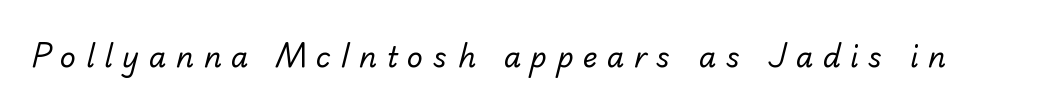
Q: Is the text bold? A: No.
Q: Is the typeface a serif or a sans-serif typeface? A: Sans-serif.
Q: Is the text underlined? A: No.
Q: Is the spacing between letters normal or unusually wide? A: Unusually wide.
Q: Width (condensed, normal, or wide)? A: Normal.
Q: Stroke contrast? A: Low.
Q: x-height? A: Small.
Q: Monospaced? A: No.
